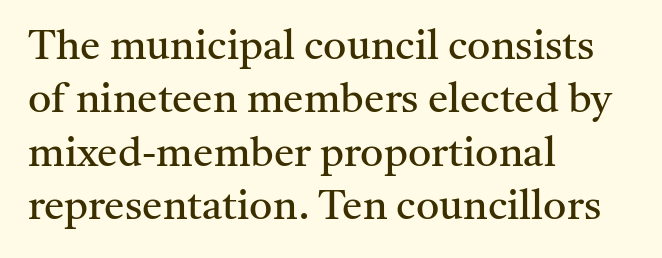
Q: Is the text bold? A: No.
Q: Is the text italic (slanted)? A: No, it is upright.
Q: Is the typeface a serif or a sans-serif typeface? A: Serif.
Q: Is the text underlined? A: No.
Q: How is the paragraph aligned? A: Left-aligned.
Q: Is the spacing between letters normal or unusually wide? A: Normal.
Q: Is the spacing between lines tight, normal or loose? A: Normal.
Q: Width (condensed, normal, or wide)? A: Normal.
Q: Stroke contrast? A: Medium.
Q: x-height? A: Medium.
Q: Monospaced? A: No.
